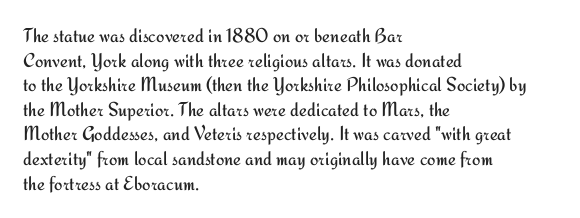
{"italic": "no", "bold": "no", "underline": "no", "align": "left", "line_spacing_ratio": 1.23, "letter_spacing": "normal", "letter_spacing_em": 0.0, "glyph_px": 20}
